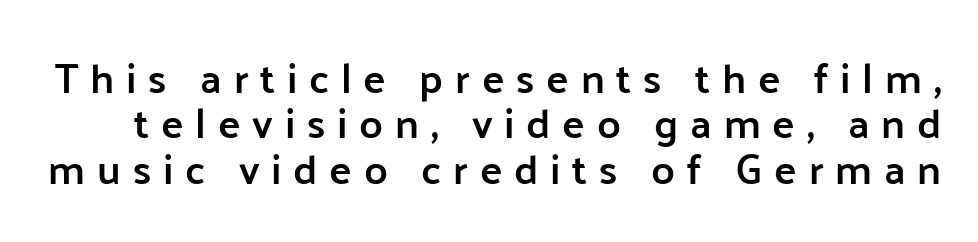
Q: Is the text bold? A: Semi-bold.
Q: Is the text italic (slanted)? A: No, it is upright.
Q: Is the typeface a serif or a sans-serif typeface? A: Sans-serif.
Q: Is the text underlined? A: No.
Q: Is the spacing between letters normal or unusually wide? A: Unusually wide.
Q: Is the spacing between lines tight, normal or loose? A: Tight.
Q: Width (condensed, normal, or wide)? A: Normal.
Q: Stroke contrast? A: Low.
Q: x-height? A: Medium.
Q: Monospaced? A: No.
